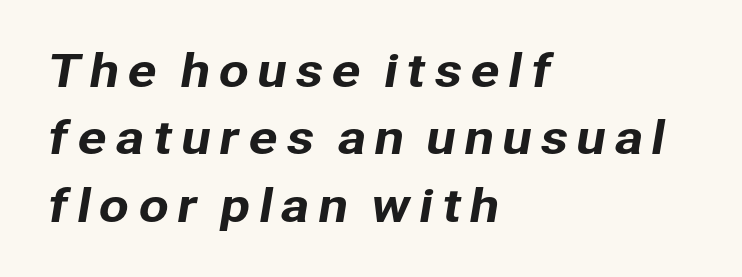
Unmarked baselines from the first word to the last. Stroke terminals: plain, sans-serif. A normal amount of white space separates one row of letters from the next. The passage is arranged the way most books set body copy — flush left. Varying glyph widths throughout — classic text-font behaviour.
